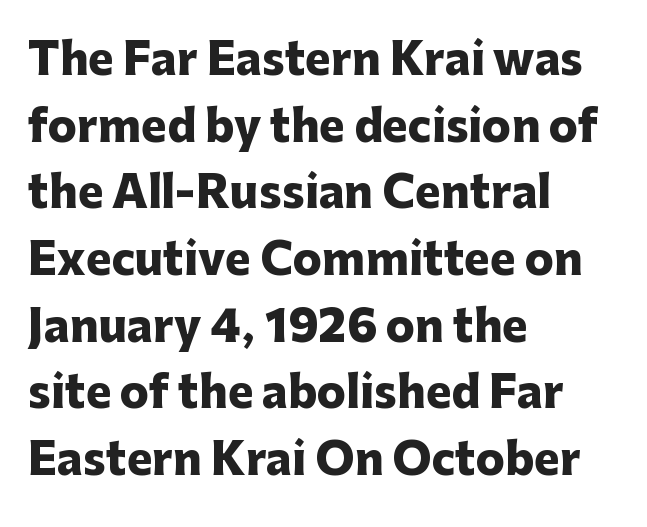
Q: Is the text bold? A: Yes.
Q: Is the text italic (slanted)? A: No, it is upright.
Q: Is the typeface a serif or a sans-serif typeface? A: Sans-serif.
Q: Is the text underlined? A: No.
Q: How is the paragraph aligned? A: Left-aligned.
Q: Is the spacing between letters normal or unusually wide? A: Normal.
Q: Is the spacing between lines tight, normal or loose? A: Normal.
Q: Width (condensed, normal, or wide)? A: Normal.
Q: Stroke contrast? A: Low.
Q: x-height? A: Medium.
Q: Monospaced? A: No.
